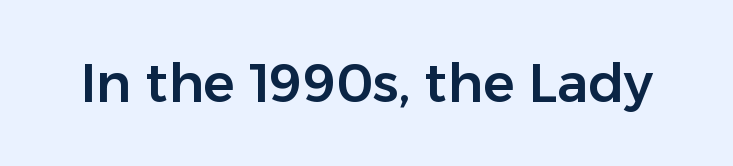
This is the regular roman posture of the typeface. The area under the type is left untouched. The passage shown has conventional tracking throughout. The text was rendered using a sans face with plain stroke endings. Spacing verdict: proportional, widths tailored to each character.
